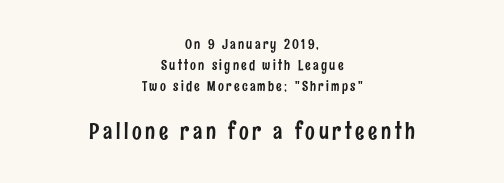
{"italic": "no", "underline": "no", "align": "center", "line_spacing": "normal", "line_spacing_ratio": 1.5, "larger_block": "second", "size_ratio": 1.64, "glyph_px": 23}
